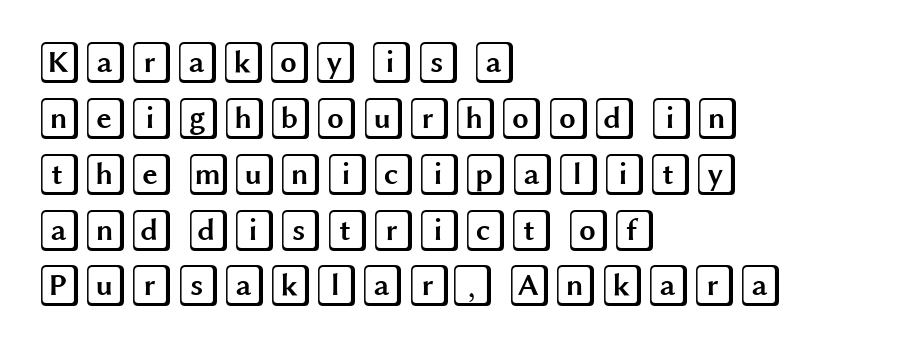
Q: Is the text italic (slanted)? A: No, it is upright.
Q: Is the text underlined? A: No.
Q: How is the paragraph aligned? A: Left-aligned.
Q: Is the spacing between letters normal or unusually wide? A: Normal.
Q: Is the spacing between lines tight, normal or loose? A: Normal.
Q: Width (condensed, normal, or wide)? A: Wide.
Q: x-height? A: Large.
